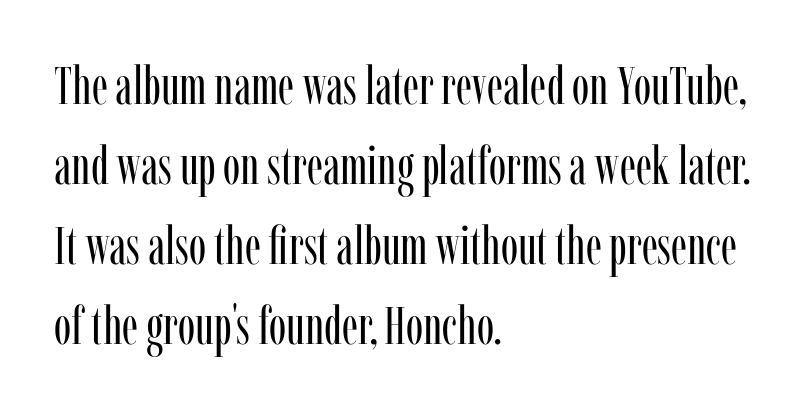
Each stroke keeps to a modest, everyday thickness or less. Is this a fixed-width face? No — the glyphs have proportional, varying widths. How are the letters spaced? Ordinarily, with no added tracking. The specimen omits any rule beneath the text block's lines. Does the leading feel generous? No, just average. This rendering employs a face with finishing strokes, i.e., a serif.
